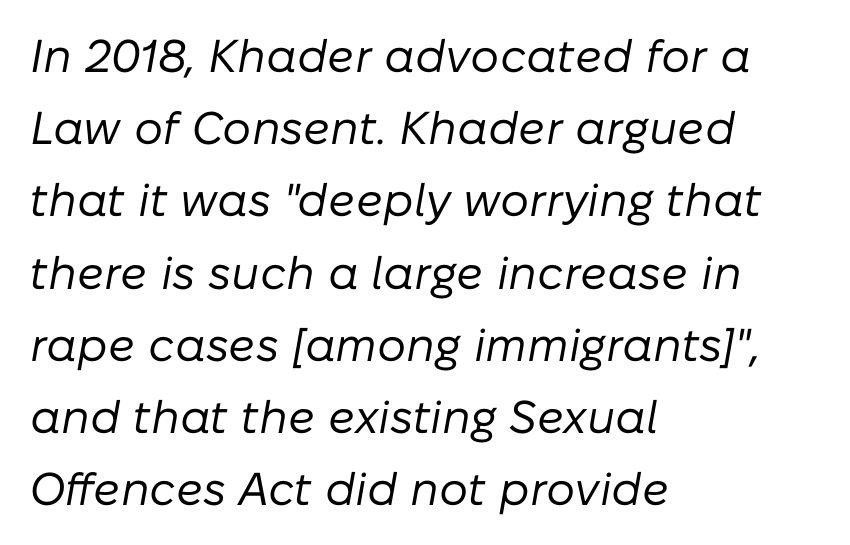
Q: Is the text bold? A: No.
Q: Is the text italic (slanted)? A: Yes, it leans right by about 10 degrees.
Q: Is the text underlined? A: No.
Q: How is the paragraph aligned? A: Left-aligned.
Q: Is the spacing between letters normal or unusually wide? A: Normal.
Q: Is the spacing between lines tight, normal or loose? A: Normal.
Q: Width (condensed, normal, or wide)? A: Normal.
Q: Stroke contrast? A: Low.
Q: x-height? A: Medium.
Q: Monospaced? A: No.
